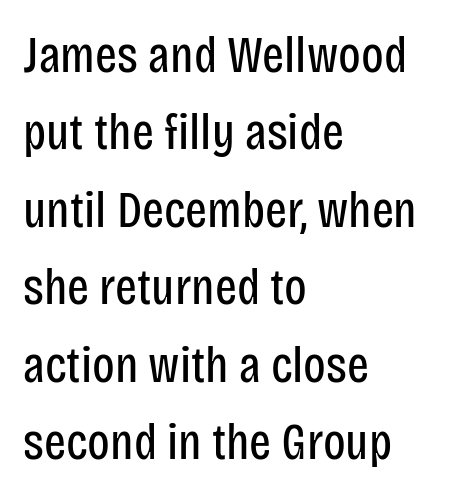
You can tell it's not italic because the verticals are truly vertical. What stands out about the letter spacing? Nothing — it is the standard amount. Compared with typical paragraphs, the rows here are spaced about the same. Unbolded letterforms with no extra heft.
